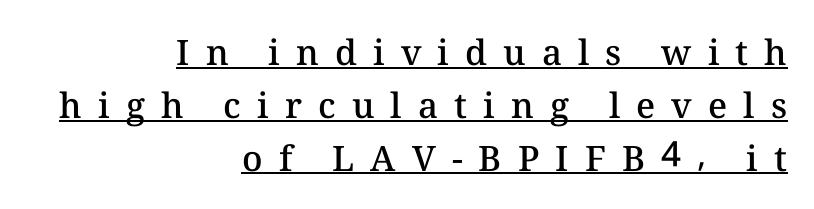
Each letter keeps its own natural width here, so spacing adapts to shape. Someone cranked the tracking dial way up on this one. One-word summary of the alignment: right. Underlined type. Leading matches the norm, producing a regular column.
